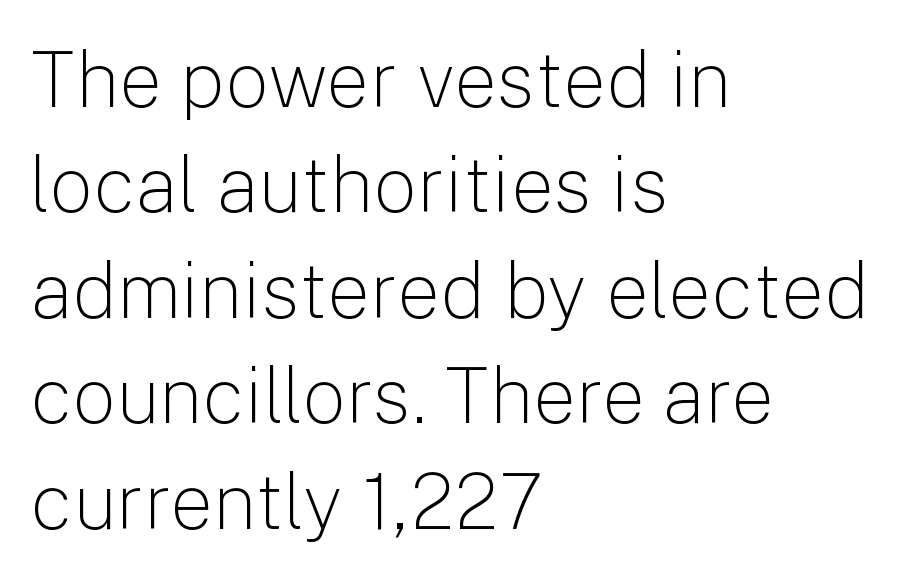
Rows of type keep a routine distance in the vertical direction. The passage shown is typed in a proportional face where columns would drift. One-word summary of the alignment: left. Here the glyphs are tracked normally, forming tight word shapes.
